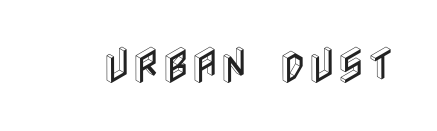
{"italic": "no", "width": "condensed", "x_height": "large", "underline": "no", "letter_spacing": "normal", "letter_spacing_em": 0.0, "glyph_px": 40}
